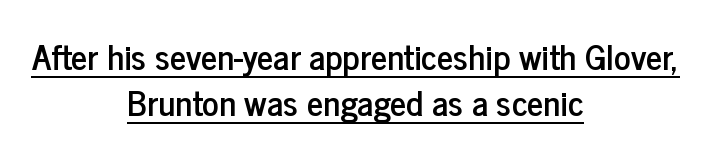
The image shows 35 px condensed sans-serif type, upright; set centered, normal line spacing (1.31x), normal letter spacing, underlined; low stroke contrast and a medium x-height.
